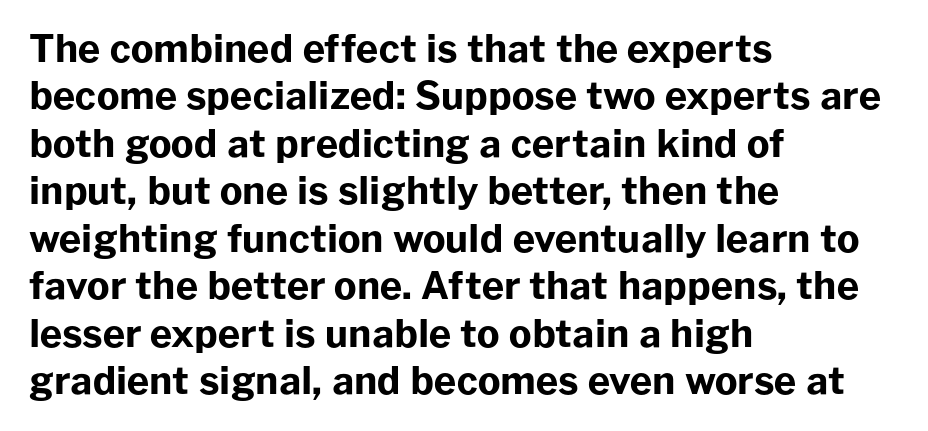
{"serif": "no", "italic": "no", "bold": "yes", "weight": "bold", "width": "normal", "stroke_contrast": "low", "x_height": "medium", "monospaced": "no", "underline": "no", "align": "left", "line_spacing": "normal", "line_spacing_ratio": 1.25, "letter_spacing": "normal", "letter_spacing_em": 0.0, "glyph_px": 38}
